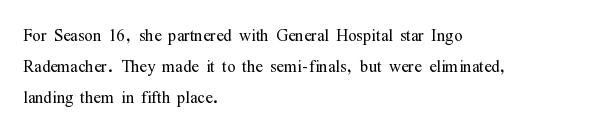
{"italic": "no", "bold": "no", "underline": "no", "align": "left", "line_spacing": "normal", "line_spacing_ratio": 1.42, "letter_spacing": "normal", "letter_spacing_em": 0.0, "glyph_px": 22}
